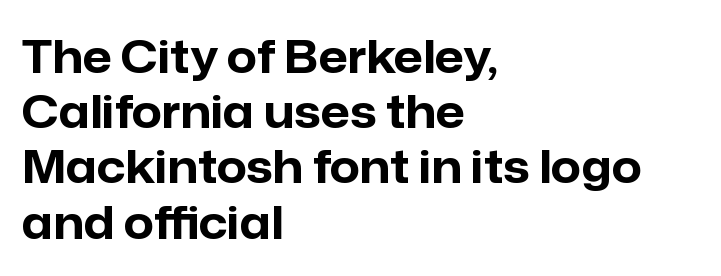
The image shows 46 px bold sans-serif type, upright; set left-aligned, line spacing 1.2x, normal letter spacing, not underlined; low stroke contrast and a medium x-height.
